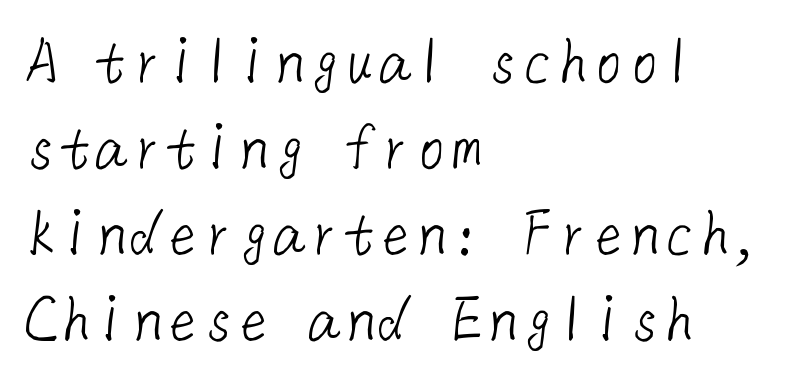
The space beneath each line is pristine and unruled. The paragraph shown leans on its left margin. Unbolded letterforms with no extra heft. Spacing between characters is what you'd get straight out of the box. Note: no serifs on the glyphs.
